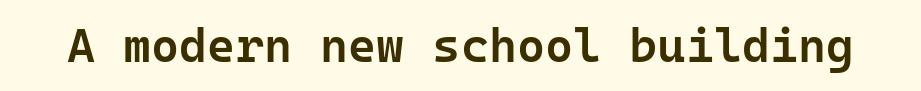
Lines of text with bare space underneath. In terms of letterform style, serifs are entirely absent. This is roman type, the default non-slanted kind. Monospaced: the letters line up in strict vertical columns. A semibold gives these letters moderate extra thickness, short of bold.
